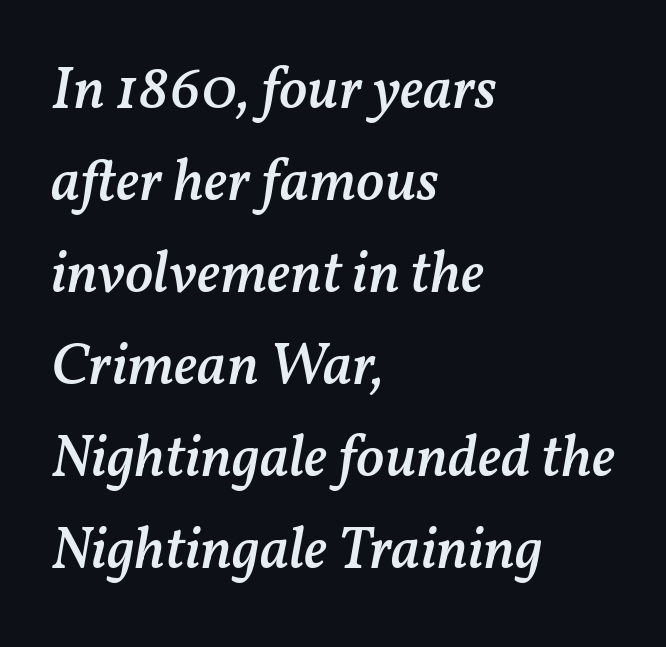
{"italic": "yes", "lean": "right", "slant_degrees": 11, "bold": "semi", "weight": "semibold", "width": "normal", "stroke_contrast": "medium", "x_height": "medium", "monospaced": "no", "underline": "no", "align": "left", "line_spacing": "normal", "line_spacing_ratio": 1.56, "letter_spacing": "normal", "letter_spacing_em": 0.0, "glyph_px": 59}
